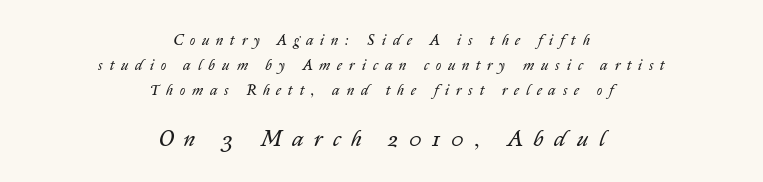
The image shows 23 px text type, italic (leaning right); set centered, normal line spacing (1.67x), unusually wide letter spacing (+0.46 em), not underlined; the second (bottom) block is 1.53x larger.
